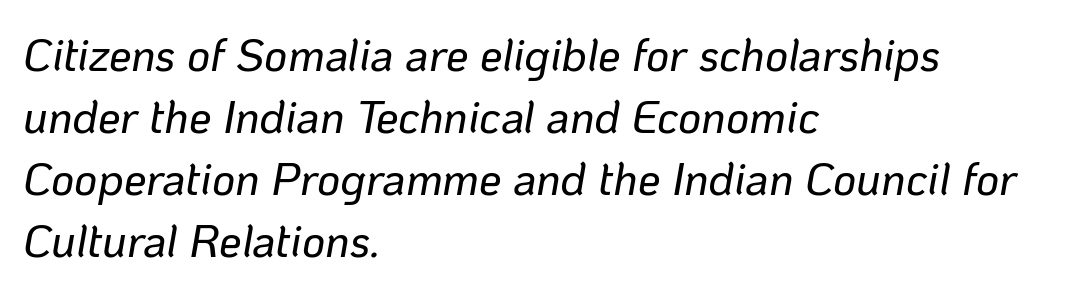
{"italic": "yes", "lean": "right", "slant_degrees": 10, "width": "normal", "stroke_contrast": "low", "x_height": "medium", "monospaced": "no", "underline": "no", "align": "left", "line_spacing": "normal", "line_spacing_ratio": 1.38, "letter_spacing": "normal", "letter_spacing_em": 0.0, "glyph_px": 45}
